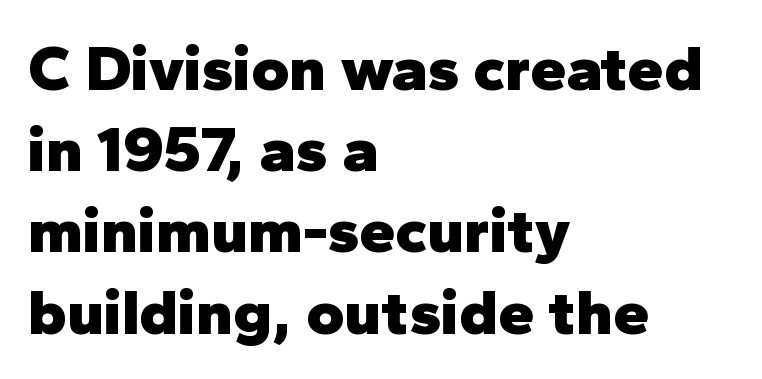
The image shows 65 px heavy sans-serif type, upright; set left-aligned, normal line spacing (1.25x), normal letter spacing, not underlined; low stroke contrast and a medium x-height.
